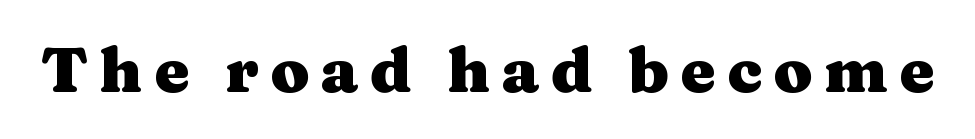
{"serif": "yes", "italic": "no", "bold": "yes", "weight": "heavy", "width": "wide", "stroke_contrast": "medium", "x_height": "medium", "monospaced": "no", "underline": "no", "glyph_px": 63}
